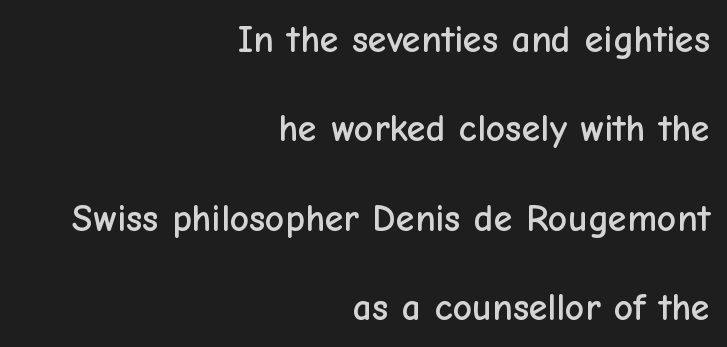
The lines in this sample share a right terminus and differ only in where they begin. Quick note: underline off. Here the glyphs are tracked normally, forming tight word shapes. Grotesque or geometric, the face here clearly has no serifs. The passage shown is typed in a proportional face where columns would drift.
